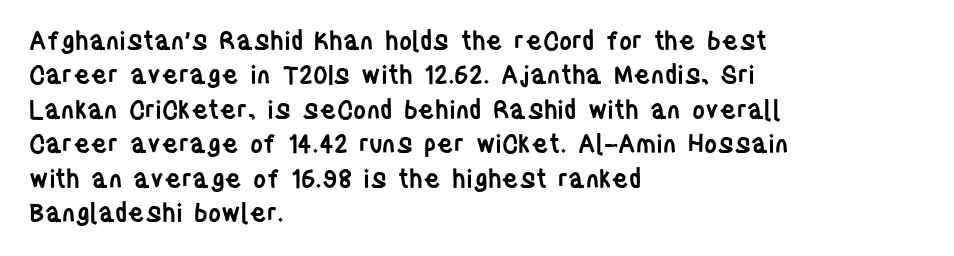
The image shows 25 px text type, upright; set left-aligned, normal line spacing (1.38x), normal letter spacing, not underlined.
